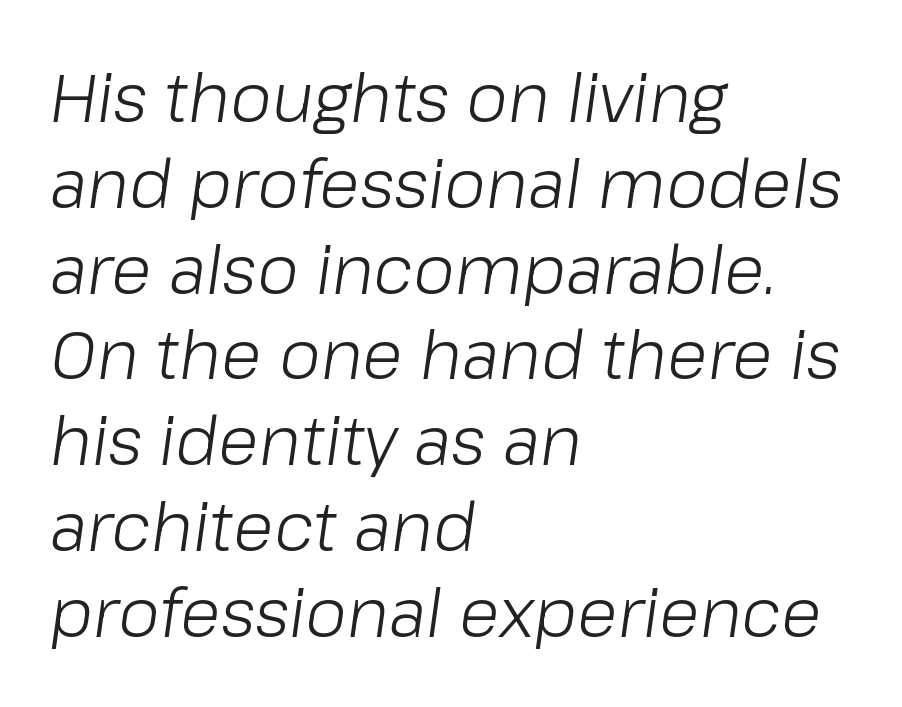
Q: Is the text bold? A: No.
Q: Is the text italic (slanted)? A: Yes, it leans right by about 8 degrees.
Q: Is the text underlined? A: No.
Q: How is the paragraph aligned? A: Left-aligned.
Q: Is the spacing between letters normal or unusually wide? A: Normal.
Q: Is the spacing between lines tight, normal or loose? A: Normal.
Q: Width (condensed, normal, or wide)? A: Normal.
Q: Stroke contrast? A: Low.
Q: x-height? A: Medium.
Q: Monospaced? A: No.
